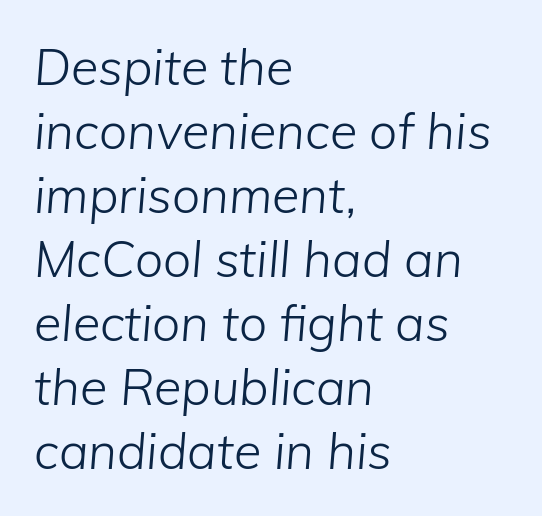
{"italic": "yes", "lean": "right", "slant_degrees": 5, "bold": "no", "weight": "light", "width": "normal", "stroke_contrast": "low", "x_height": "medium", "monospaced": "no", "underline": "no", "align": "left", "line_spacing": "normal", "line_spacing_ratio": 1.28, "letter_spacing": "normal", "letter_spacing_em": 0.0, "glyph_px": 50}
